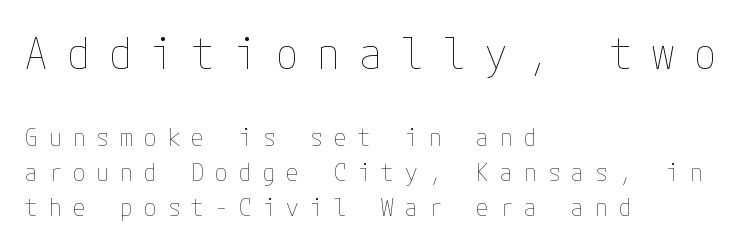
{"italic": "no", "bold": "no", "weight": "thin", "width": "condensed", "stroke_contrast": "low", "x_height": "medium", "underline": "no", "align": "left", "line_spacing": "normal", "line_spacing_ratio": 1.39, "letter_spacing": "wide", "letter_spacing_em": 0.45, "larger_block": "first", "size_ratio": 1.76, "glyph_px": 44}
